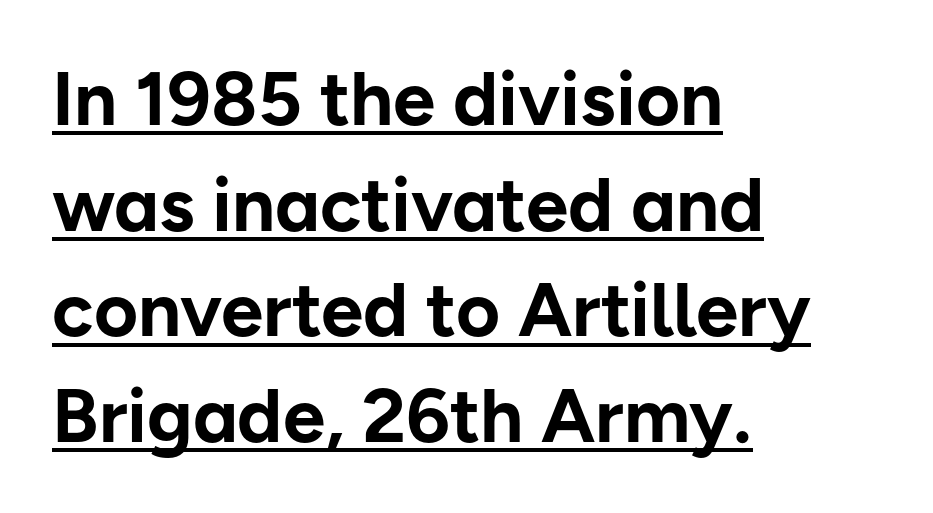
Q: Is the text bold? A: Yes.
Q: Is the text italic (slanted)? A: No, it is upright.
Q: Is the typeface a serif or a sans-serif typeface? A: Sans-serif.
Q: Is the text underlined? A: Yes.
Q: How is the paragraph aligned? A: Left-aligned.
Q: Is the spacing between letters normal or unusually wide? A: Normal.
Q: Is the spacing between lines tight, normal or loose? A: Normal.
Q: Width (condensed, normal, or wide)? A: Normal.
Q: Stroke contrast? A: Low.
Q: x-height? A: Medium.
Q: Monospaced? A: No.
